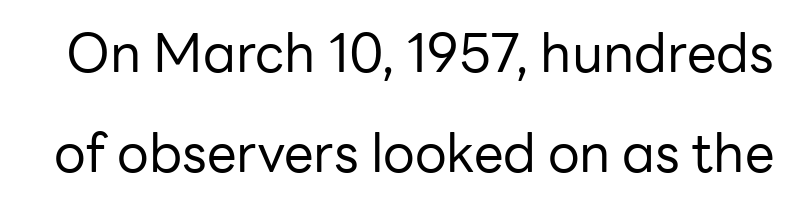
{"serif": "no", "italic": "no", "bold": "no", "weight": "regular", "width": "normal", "stroke_contrast": "low", "x_height": "medium", "monospaced": "no", "underline": "no", "line_spacing_ratio": 1.88, "letter_spacing": "normal", "letter_spacing_em": 0.0, "glyph_px": 53}
